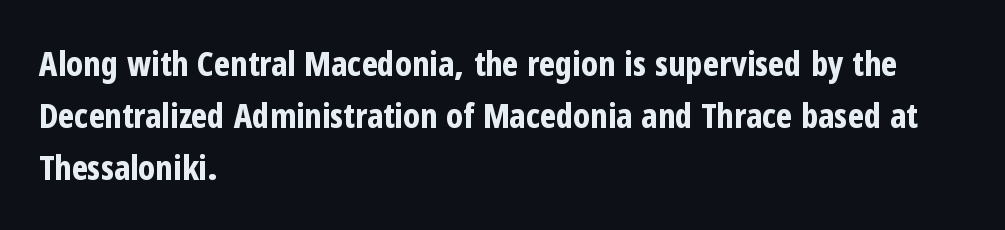
Q: Is the text bold? A: Yes.
Q: Is the text italic (slanted)? A: No, it is upright.
Q: Is the typeface a serif or a sans-serif typeface? A: Sans-serif.
Q: Is the text underlined? A: No.
Q: How is the paragraph aligned? A: Left-aligned.
Q: Is the spacing between letters normal or unusually wide? A: Normal.
Q: Is the spacing between lines tight, normal or loose? A: Normal.
Q: Width (condensed, normal, or wide)? A: Condensed.
Q: Stroke contrast? A: Low.
Q: x-height? A: Medium.
Q: Monospaced? A: No.
